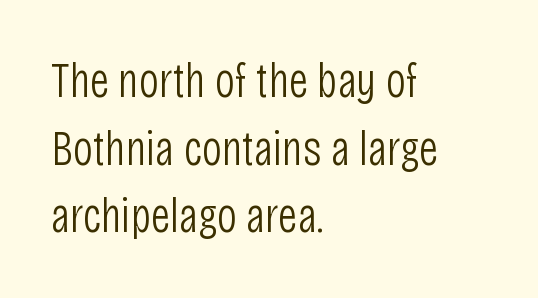
Counters stay open thanks to moderate or lighter strokes. Check under the words: just untouched page. Tracking value appears to be zero — textbook default spacing. Vertical strokes here are truly vertical. Is this a fixed-width face? No — the glyphs have proportional, varying widths.
